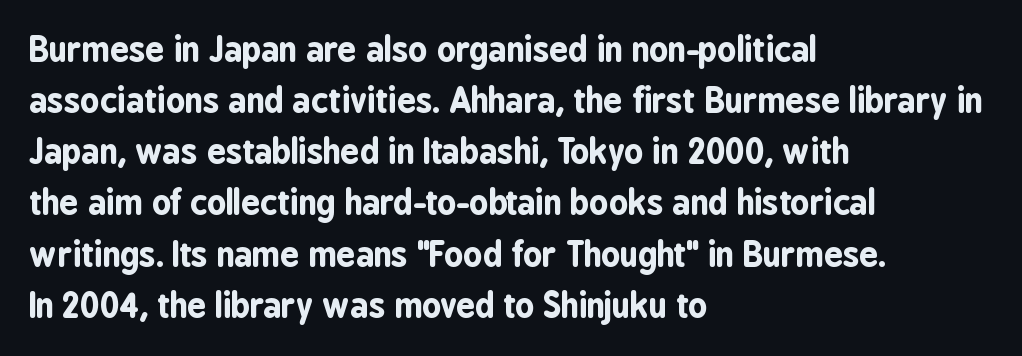
This sample has the flowing, uneven cadence of proportional lettering. Caption: multi-line text, flush left, ragged right. The typesetting leans heavy: a genuine bold. Type style note: lacks serifs. The face used here is rendered with its standard letterfit.
